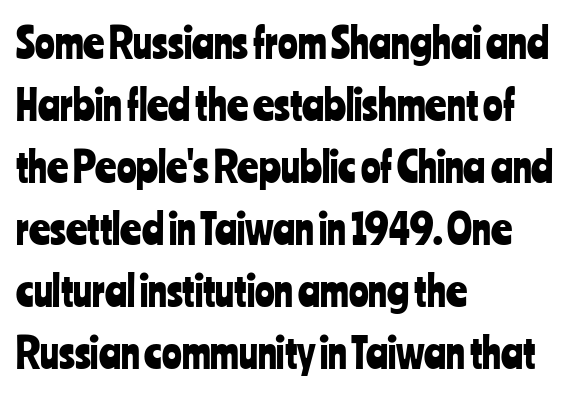
{"serif": "no", "italic": "no", "width": "condensed", "stroke_contrast": "low", "x_height": "medium", "monospaced": "no", "underline": "no", "align": "left", "line_spacing": "normal", "line_spacing_ratio": 1.51, "letter_spacing": "normal", "letter_spacing_em": 0.0, "glyph_px": 41}
